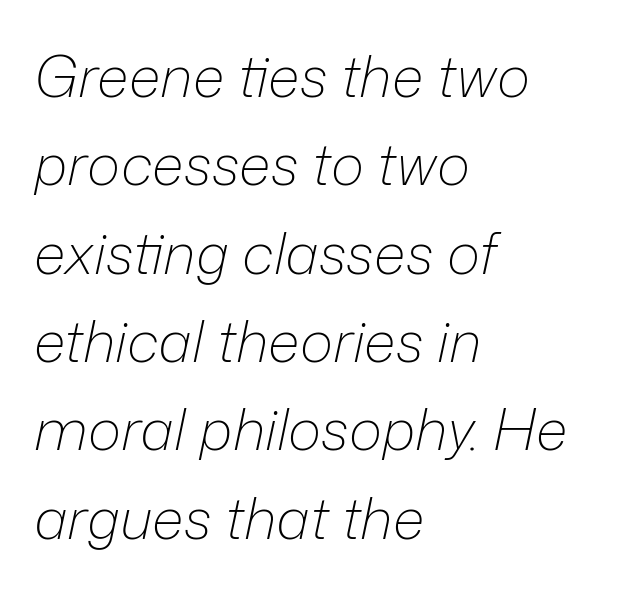
{"italic": "yes", "lean": "right", "slant_degrees": 12, "bold": "no", "weight": "light", "width": "normal", "stroke_contrast": "low", "x_height": "medium", "monospaced": "no", "underline": "no", "align": "left", "line_spacing": "normal", "line_spacing_ratio": 1.55, "letter_spacing": "normal", "letter_spacing_em": 0.0, "glyph_px": 57}
